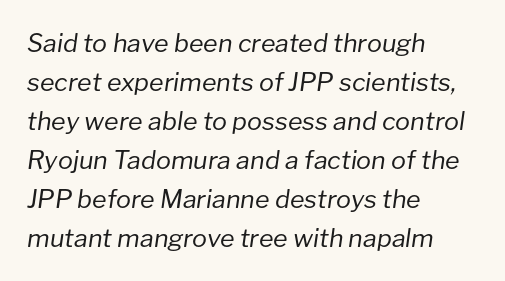
Q: Is the text bold? A: No.
Q: Is the text italic (slanted)? A: Yes, it leans right by about 8 degrees.
Q: Is the text underlined? A: No.
Q: How is the paragraph aligned? A: Left-aligned.
Q: Is the spacing between letters normal or unusually wide? A: Normal.
Q: Is the spacing between lines tight, normal or loose? A: Normal.
